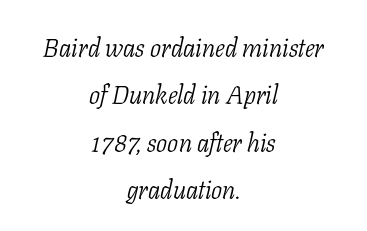
Underline: absent. Compared with a flush-left layout, this one balances lines on the center instead. The font's italic variant was chosen for this text. Stem width sits at or under what a default text font uses. The face used here is rendered with its standard letterfit.
